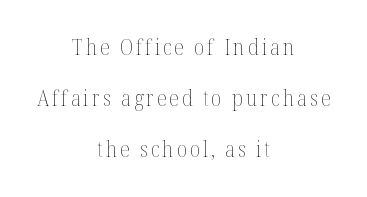
The image shows 21 px text type, upright; set centered, loose line spacing (2.43x), not underlined.
